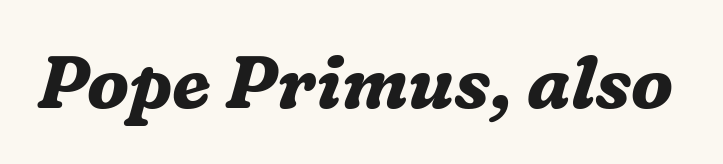
Q: Is the text bold? A: Yes.
Q: Is the text italic (slanted)? A: Yes, it leans right by about 16 degrees.
Q: Is the typeface a serif or a sans-serif typeface? A: Serif.
Q: Is the text underlined? A: No.
Q: Is the spacing between letters normal or unusually wide? A: Normal.
Q: Width (condensed, normal, or wide)? A: Normal.
Q: Stroke contrast? A: Medium.
Q: x-height? A: Medium.
Q: Monospaced? A: No.
